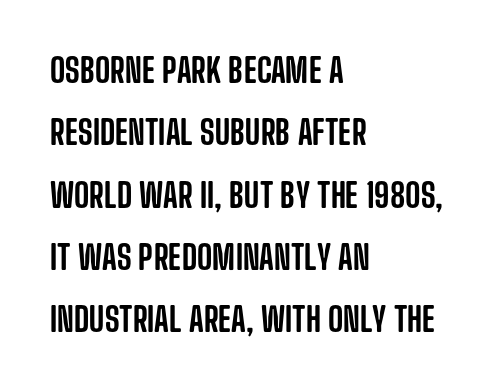
The image shows 33 px condensed sans-serif type, upright; set left-aligned, line spacing 1.89x, normal letter spacing, not underlined; low stroke contrast and a large x-height.
